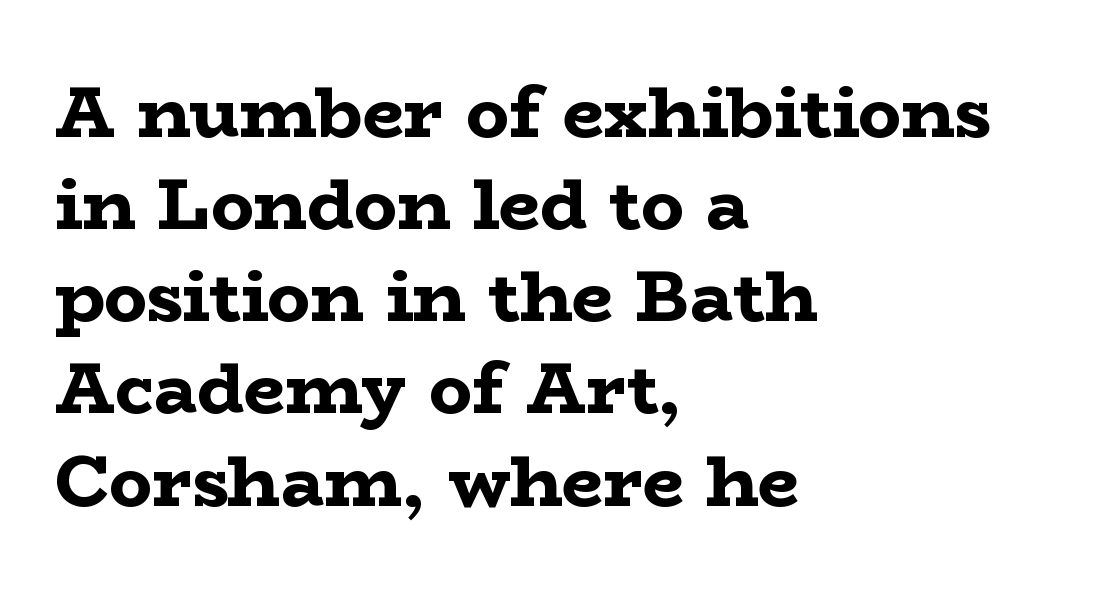
One-word summary of the alignment: left. The font is running at its bold setting. The rendering uses natural spacing where letterforms have individual widths. The characters display serif detailing at their extremities.
